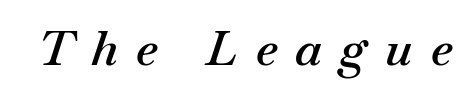
Q: Is the text bold? A: Semi-bold.
Q: Is the text italic (slanted)? A: Yes, it leans right by about 18 degrees.
Q: Is the text underlined? A: No.
Q: Is the spacing between letters normal or unusually wide? A: Unusually wide.
Q: Width (condensed, normal, or wide)? A: Normal.
Q: Stroke contrast? A: Medium.
Q: x-height? A: Small.
Q: Monospaced? A: No.
